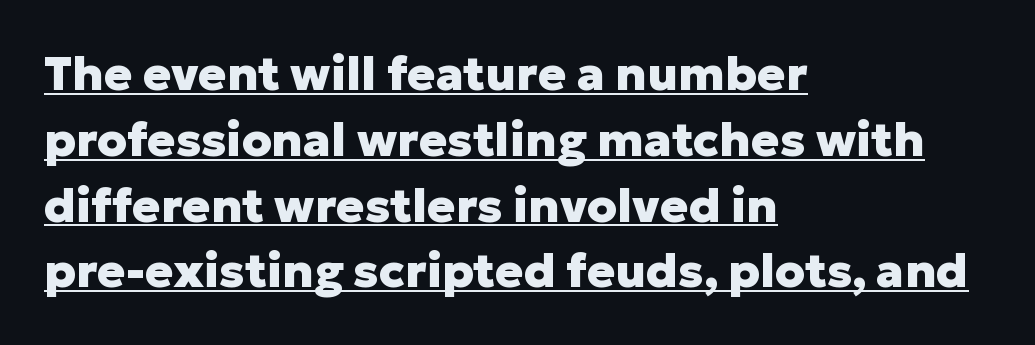
The image shows 47 px heavy sans-serif type, upright; set left-aligned, normal line spacing (1.4x), normal letter spacing, underlined; low stroke contrast and a medium x-height.
